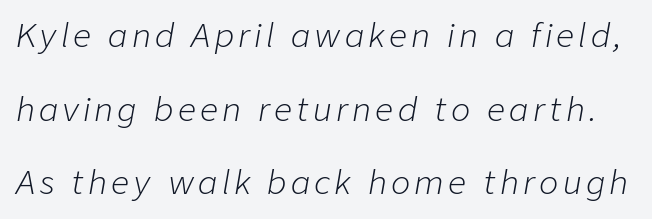
An italicized treatment has been applied to the whole sample. A bare baseline throughout the passage. Compared with typical paragraphs, the rows here are farther apart. The face used here is proportionally spaced, like ordinary book or web type.
